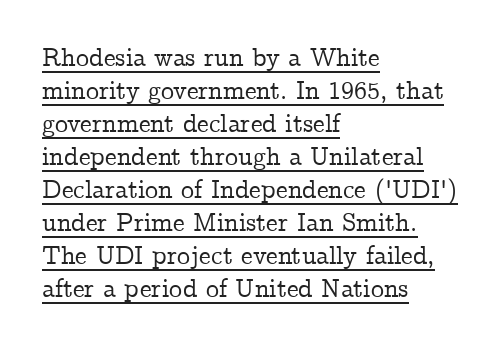
Q: Is the text italic (slanted)? A: No, it is upright.
Q: Is the text underlined? A: Yes.
Q: How is the paragraph aligned? A: Left-aligned.
Q: Is the spacing between letters normal or unusually wide? A: Normal.
Q: Is the spacing between lines tight, normal or loose? A: Normal.
